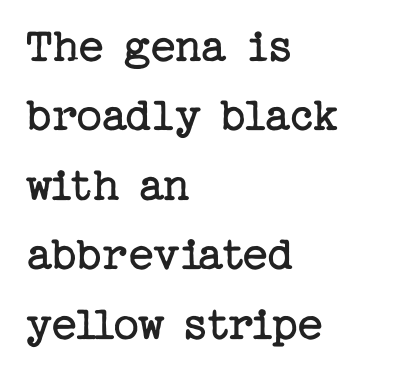
{"serif": "yes", "italic": "no", "bold": "no", "weight": "regular", "width": "normal", "stroke_contrast": "low", "x_height": "medium", "underline": "no", "align": "left", "line_spacing": "normal", "line_spacing_ratio": 1.39, "letter_spacing": "normal", "letter_spacing_em": 0.0, "glyph_px": 50}
